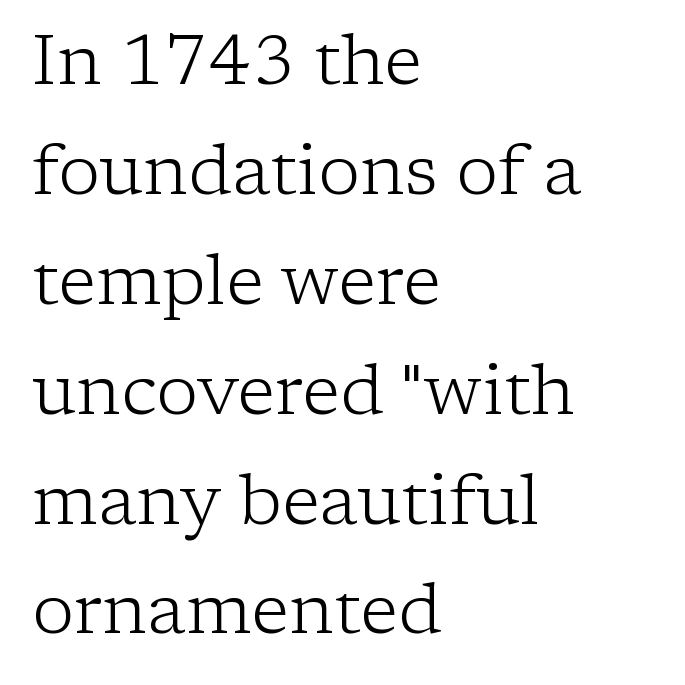
{"serif": "yes", "italic": "no", "bold": "no", "weight": "light", "width": "normal", "stroke_contrast": "low", "x_height": "medium", "monospaced": "no", "underline": "no", "align": "left", "line_spacing": "normal", "line_spacing_ratio": 1.57, "letter_spacing": "normal", "letter_spacing_em": 0.0, "glyph_px": 70}
